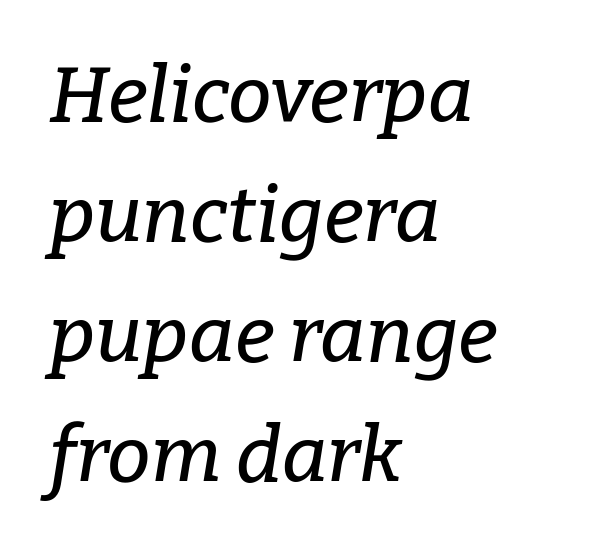
{"serif": "yes", "italic": "yes", "lean": "right", "slant_degrees": 9, "width": "normal", "stroke_contrast": "low", "x_height": "medium", "monospaced": "no", "underline": "no", "align": "left", "line_spacing": "normal", "line_spacing_ratio": 1.54, "letter_spacing": "normal", "letter_spacing_em": 0.0, "glyph_px": 78}
